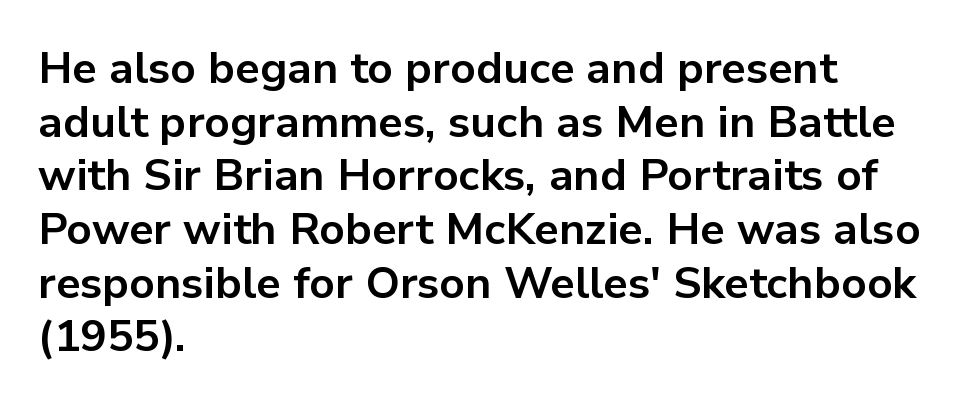
Q: Is the text bold? A: Yes.
Q: Is the text italic (slanted)? A: No, it is upright.
Q: Is the typeface a serif or a sans-serif typeface? A: Sans-serif.
Q: Is the text underlined? A: No.
Q: How is the paragraph aligned? A: Left-aligned.
Q: Is the spacing between letters normal or unusually wide? A: Normal.
Q: Width (condensed, normal, or wide)? A: Normal.
Q: Stroke contrast? A: Low.
Q: x-height? A: Medium.
Q: Monospaced? A: No.
